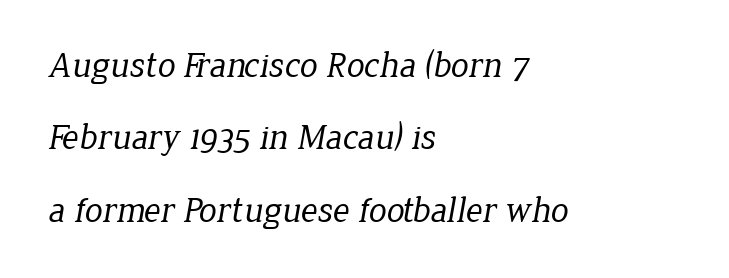
These lines are set flush left with a ragged right edge. Small tapered or slab feet sit at the stroke ends, so this counts as serif. Inter-character spacing is left at the font's built-in metrics. Think of a printed novel: that variable character pitch is what you see here. The designer dialed line spacing up above the default.
